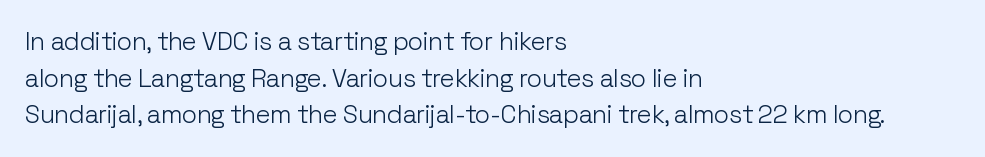
Q: Is the text bold? A: No.
Q: Is the text italic (slanted)? A: No, it is upright.
Q: Is the text underlined? A: No.
Q: How is the paragraph aligned? A: Left-aligned.
Q: Is the spacing between letters normal or unusually wide? A: Normal.
Q: Is the spacing between lines tight, normal or loose? A: Normal.
